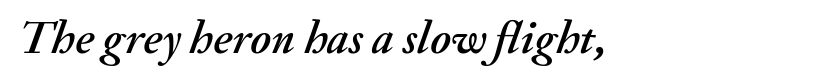
Q: Is the text italic (slanted)? A: Yes, it leans right by about 20 degrees.
Q: Is the text underlined? A: No.
Q: How is the paragraph aligned? A: Left-aligned.
Q: Is the spacing between letters normal or unusually wide? A: Normal.
Q: Width (condensed, normal, or wide)? A: Normal.
Q: Stroke contrast? A: Medium.
Q: x-height? A: Small.
Q: Monospaced? A: No.
